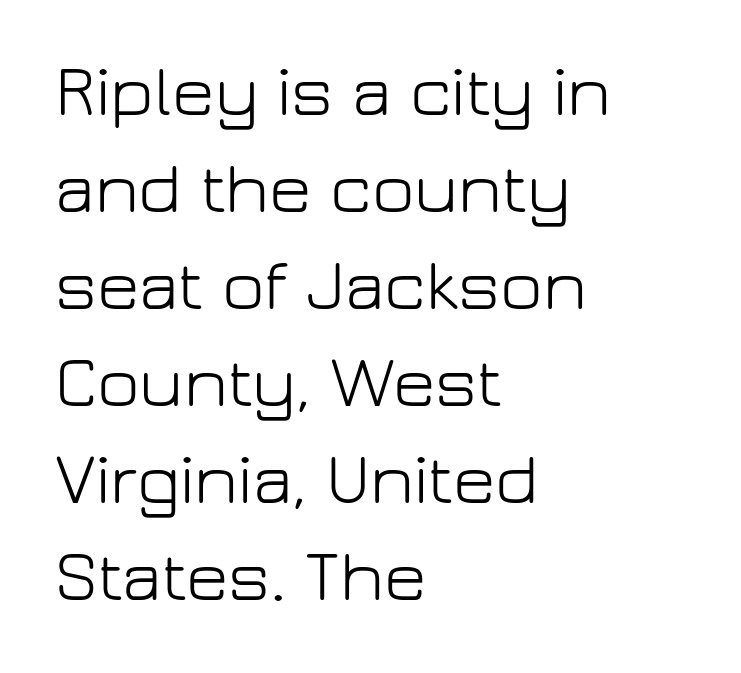
The image shows 73 px light sans-serif type, upright; set left-aligned, normal line spacing (1.33x), normal letter spacing, not underlined; low stroke contrast and a medium x-height.
